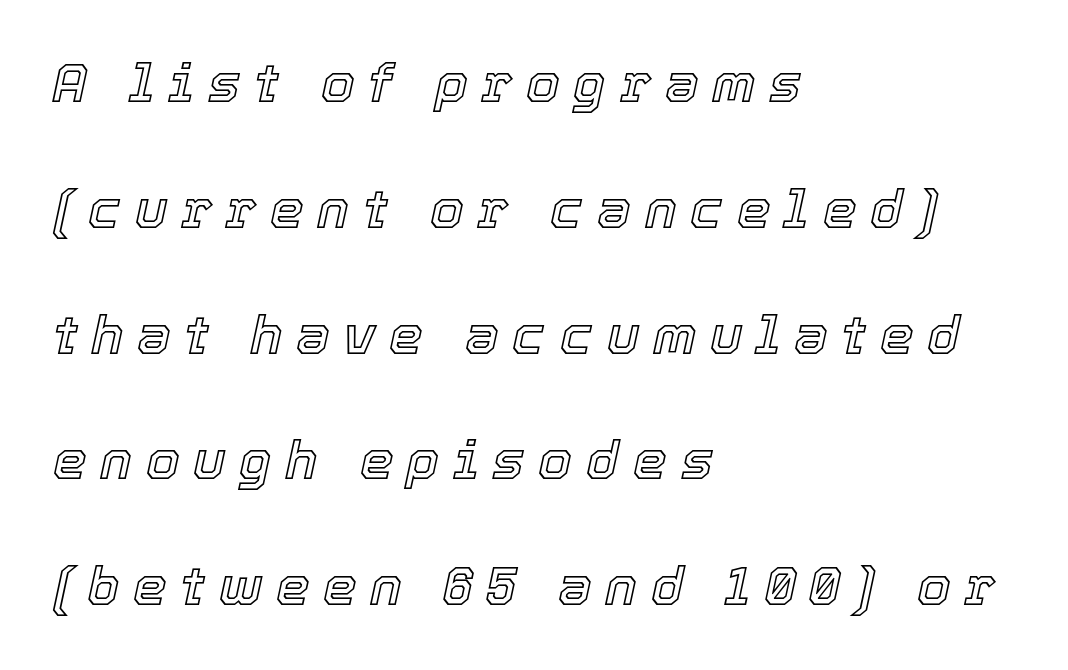
These lines are set flush left with a ragged right edge. Here the designer chose a conventional face with non-uniform glyph widths. The passage shown is not underscored anywhere. Style check: oblique.
